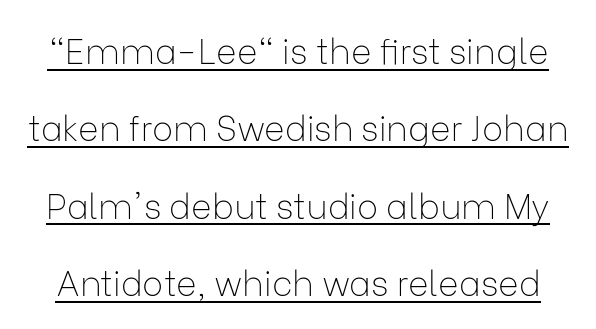
Q: Is the text bold? A: No.
Q: Is the text italic (slanted)? A: No, it is upright.
Q: Is the typeface a serif or a sans-serif typeface? A: Sans-serif.
Q: Is the text underlined? A: Yes.
Q: Is the spacing between letters normal or unusually wide? A: Normal.
Q: Is the spacing between lines tight, normal or loose? A: Loose.
Q: Width (condensed, normal, or wide)? A: Normal.
Q: Stroke contrast? A: Low.
Q: x-height? A: Medium.
Q: Monospaced? A: No.
